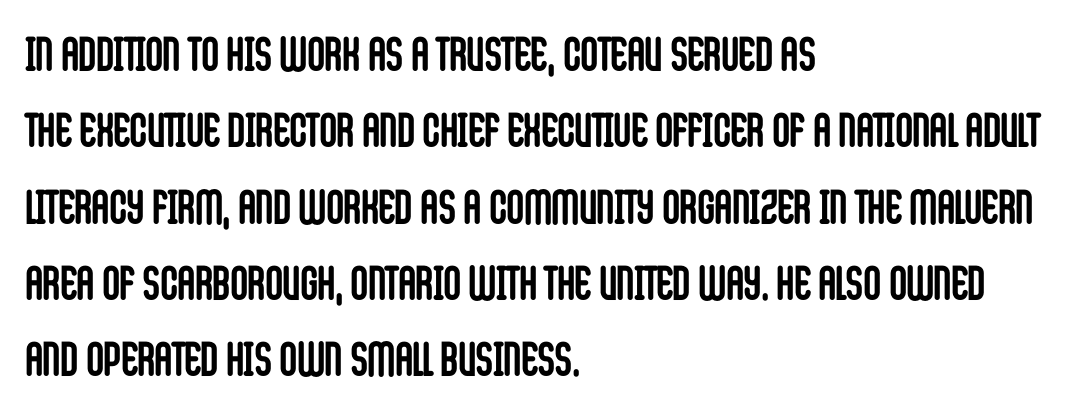
The image shows 48 px semibold, condensed sans-serif type, upright; set left-aligned, normal line spacing (1.59x), normal letter spacing, not underlined; low stroke contrast and a large x-height.
